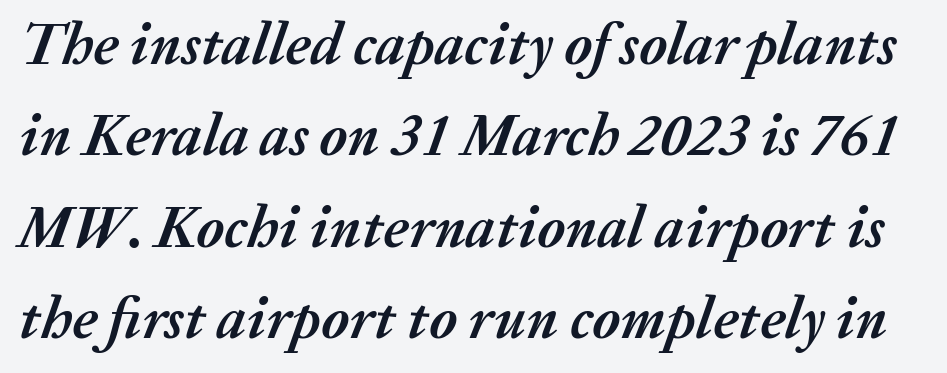
{"italic": "yes", "lean": "right", "slant_degrees": 20, "bold": "yes", "weight": "semibold", "width": "normal", "stroke_contrast": "medium", "x_height": "medium", "monospaced": "no", "underline": "no", "line_spacing": "normal", "line_spacing_ratio": 1.55, "letter_spacing": "normal", "letter_spacing_em": 0.0, "glyph_px": 59}
